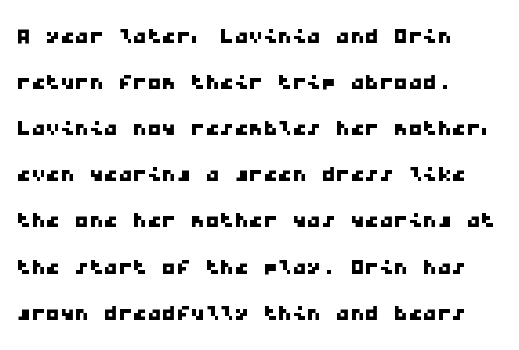
Q: Is the typeface a serif or a sans-serif typeface? A: Sans-serif.
Q: Is the text underlined? A: No.
Q: Is the spacing between letters normal or unusually wide? A: Normal.
Q: Is the spacing between lines tight, normal or loose? A: Normal.
Q: Width (condensed, normal, or wide)? A: Wide.
Q: Stroke contrast? A: Low.
Q: x-height? A: Medium.
Q: Monospaced? A: Yes.
